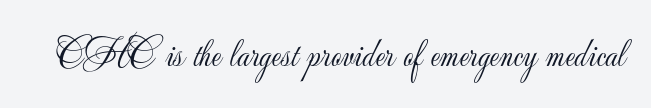
Serifs: no, the terminals of the letterforms are clean. This sample uses plain, unmodified letter spacing. Stems here are at most as thick as an everyday book face. Looks like regular typesetting: each glyph gets only the width it needs. Glance below the letters and you will spot only blank space.
